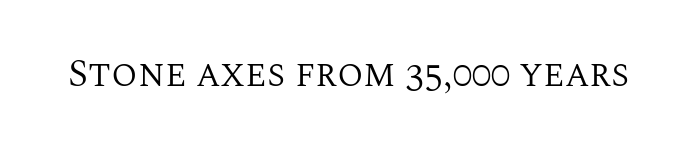
{"serif": "yes", "italic": "no", "bold": "no", "weight": "regular", "width": "normal", "stroke_contrast": "medium", "x_height": "large", "monospaced": "no", "underline": "no", "letter_spacing": "normal", "letter_spacing_em": 0.0, "glyph_px": 38}
